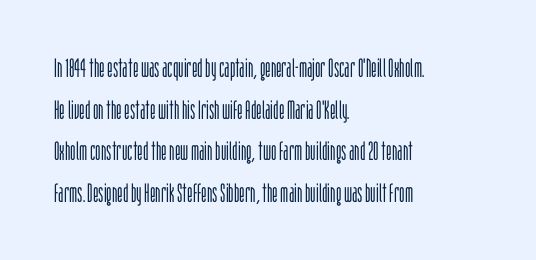
Q: Is the text bold? A: No.
Q: Is the text italic (slanted)? A: No, it is upright.
Q: Is the text underlined? A: No.
Q: How is the paragraph aligned? A: Left-aligned.
Q: Is the spacing between letters normal or unusually wide? A: Normal.
Q: Is the spacing between lines tight, normal or loose? A: Normal.
